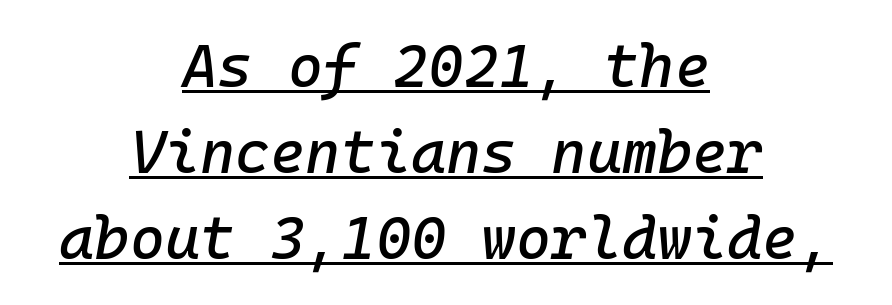
The image shows 60 px text type, italic (leaning right), monospaced; set centered, normal line spacing (1.43x), normal letter spacing, underlined; low stroke contrast and a medium x-height.
